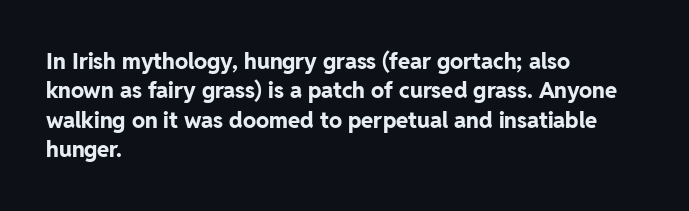
Q: Is the text bold? A: Yes.
Q: Is the text italic (slanted)? A: No, it is upright.
Q: Is the text underlined? A: No.
Q: How is the paragraph aligned? A: Left-aligned.
Q: Is the spacing between letters normal or unusually wide? A: Normal.
Q: Is the spacing between lines tight, normal or loose? A: Normal.
